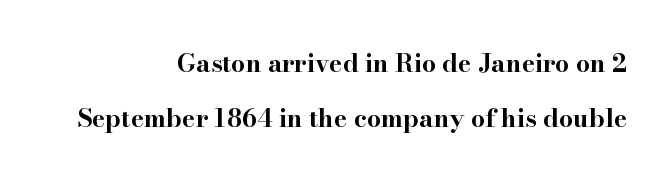
The image shows 25 px bold type, upright; set right-aligned, loose line spacing (2.2x), normal letter spacing, not underlined.
